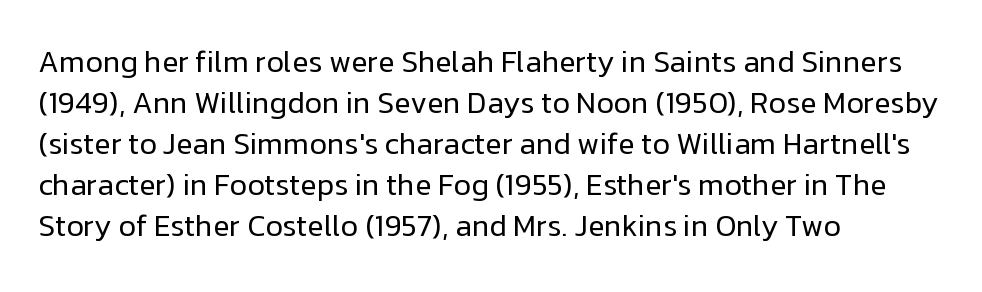
Q: Is the text bold? A: No.
Q: Is the text italic (slanted)? A: No, it is upright.
Q: Is the typeface a serif or a sans-serif typeface? A: Sans-serif.
Q: Is the text underlined? A: No.
Q: How is the paragraph aligned? A: Left-aligned.
Q: Is the spacing between letters normal or unusually wide? A: Normal.
Q: Is the spacing between lines tight, normal or loose? A: Normal.
Q: Width (condensed, normal, or wide)? A: Normal.
Q: Stroke contrast? A: Low.
Q: x-height? A: Medium.
Q: Monospaced? A: No.
